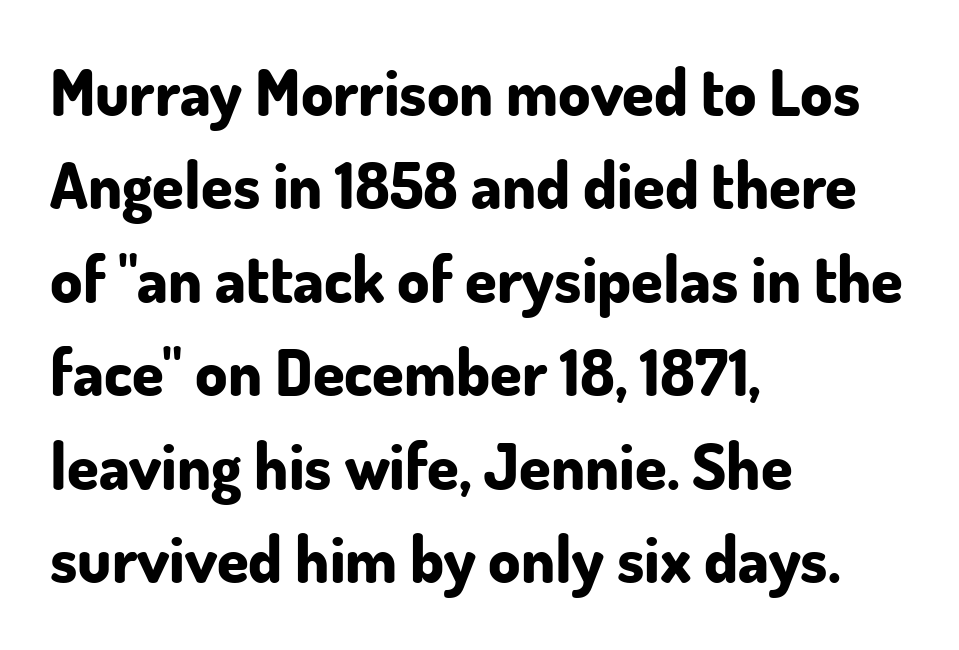
Q: Is the text bold? A: Yes.
Q: Is the text italic (slanted)? A: No, it is upright.
Q: Is the typeface a serif or a sans-serif typeface? A: Sans-serif.
Q: Is the text underlined? A: No.
Q: How is the paragraph aligned? A: Left-aligned.
Q: Is the spacing between letters normal or unusually wide? A: Normal.
Q: Is the spacing between lines tight, normal or loose? A: Normal.
Q: Width (condensed, normal, or wide)? A: Normal.
Q: Stroke contrast? A: Low.
Q: x-height? A: Small.
Q: Monospaced? A: No.
